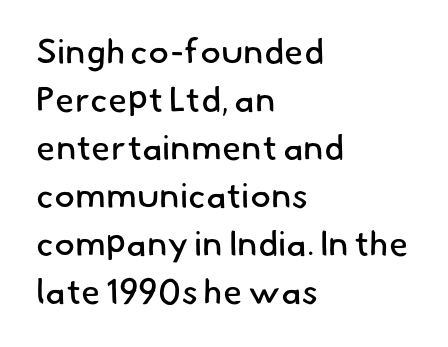
The image shows 35 px regular-weight sans-serif type; set left-aligned, normal line spacing (1.37x), normal letter spacing, not underlined; low stroke contrast and a small x-height.
